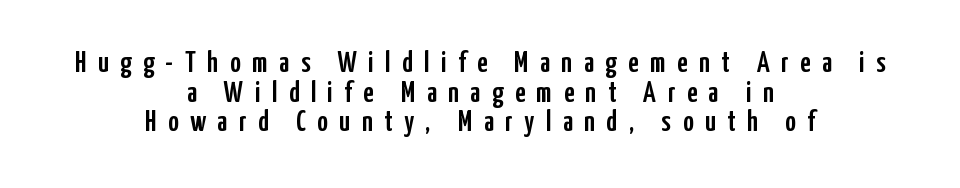
The image shows 29 px condensed sans-serif type, upright; set centered, tight line spacing (1.02x), unusually wide letter spacing (+0.4 em), not underlined; low stroke contrast and a medium x-height.
